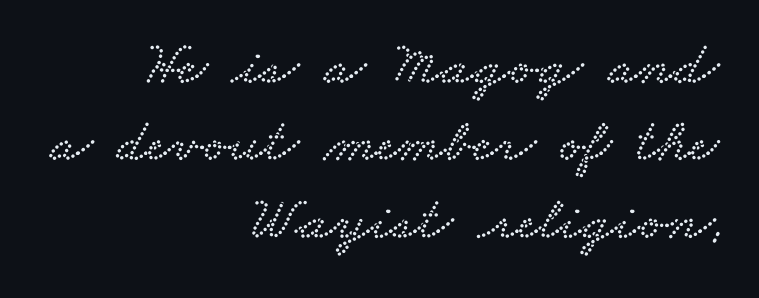
Q: Is the typeface a serif or a sans-serif typeface? A: Serif.
Q: Is the text underlined? A: No.
Q: How is the paragraph aligned? A: Right-aligned.
Q: Is the spacing between letters normal or unusually wide? A: Normal.
Q: Is the spacing between lines tight, normal or loose? A: Normal.
Q: Width (condensed, normal, or wide)? A: Wide.
Q: Stroke contrast? A: Low.
Q: x-height? A: Small.
Q: Monospaced? A: No.
